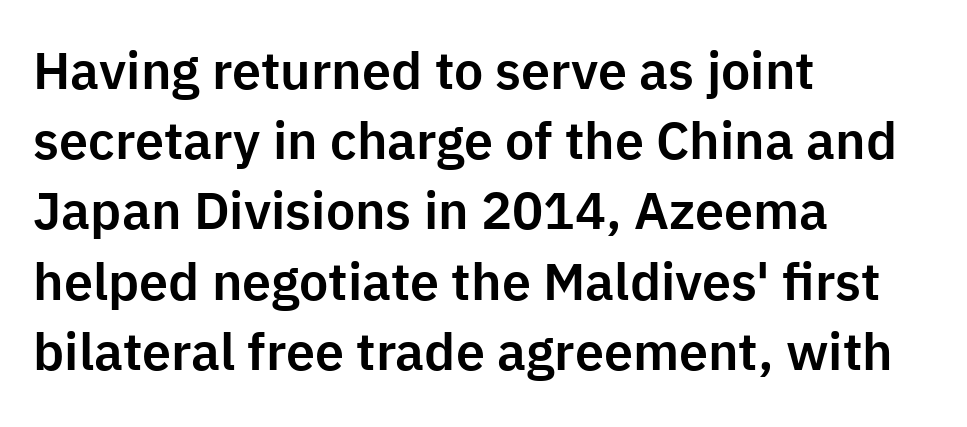
The image shows 52 px sans-serif type, upright; set left-aligned, normal line spacing (1.35x), normal letter spacing, not underlined; low stroke contrast and a medium x-height.
